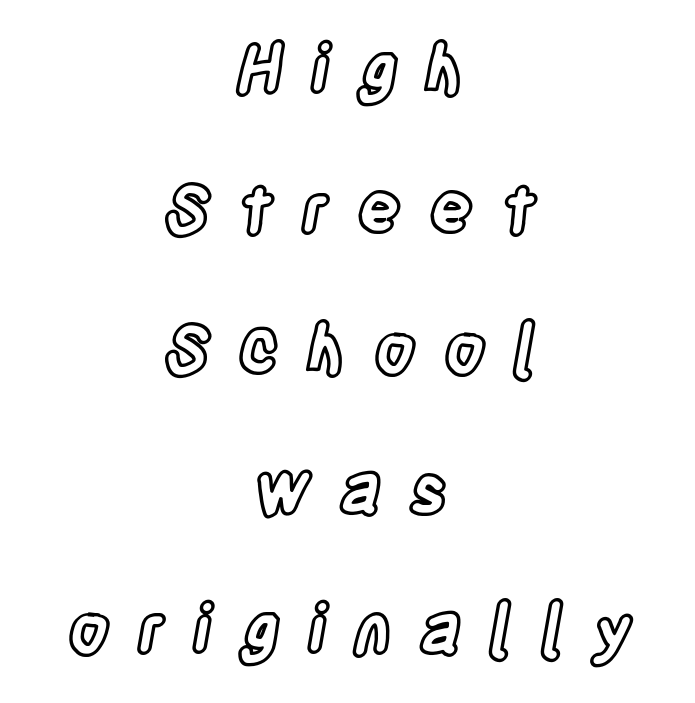
Centered paragraph, ragged on both sides. The area under the type is left untouched. Spacing verdict: proportional, widths tailored to each character. The space between consecutive lines is lavish. The tracking jumps out immediately: characters are airy and widely separated.
